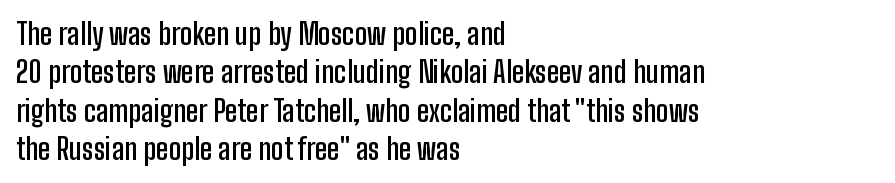
The foot of each line stays bare and open. Evenly set lines give the paragraph a standard silhouette. Each line starts at the same left margin while the right side varies. The glyphs in this specimen are sans serif. Every character sits straight up, as roman type does. Words appear dense and cohesive because spacing is normal.
